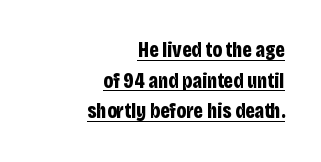
The image shows 21 px bold type, upright; set right-aligned, normal line spacing (1.46x), normal letter spacing, underlined.
